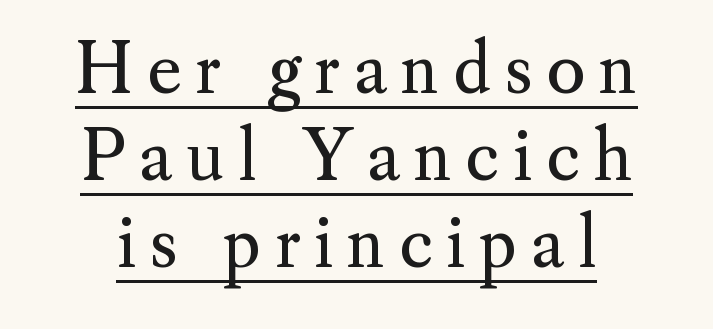
The letters stand straight up with perfectly vertical stems. Varying glyph widths throughout — classic text-font behaviour. Honestly, the letter spacing is so wide it's the main thing you notice. The sample's only ornament is a line tracing under the words. Font category for this specimen: serif. No heavy texture on the line: the type isn't bold.
